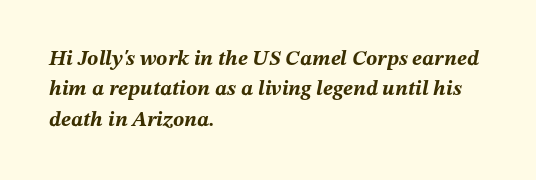
The image shows 21 px bold type, italic (leaning right); set left-aligned, normal line spacing (1.45x), normal letter spacing, not underlined.
